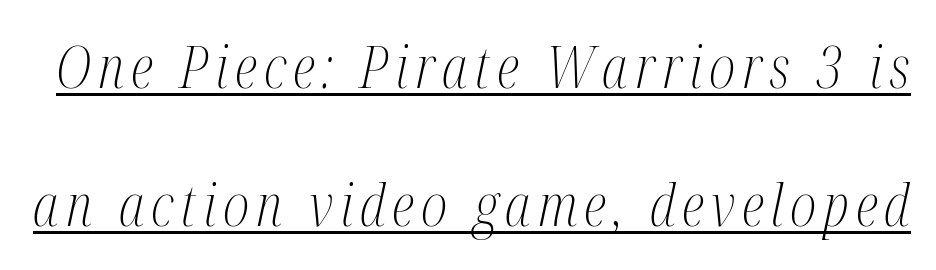
Q: Is the text bold? A: No.
Q: Is the text italic (slanted)? A: Yes, it leans right by about 12 degrees.
Q: Is the typeface a serif or a sans-serif typeface? A: Serif.
Q: Is the text underlined? A: Yes.
Q: Is the spacing between lines tight, normal or loose? A: Loose.
Q: Width (condensed, normal, or wide)? A: Condensed.
Q: Stroke contrast? A: Medium.
Q: x-height? A: Medium.
Q: Monospaced? A: No.
